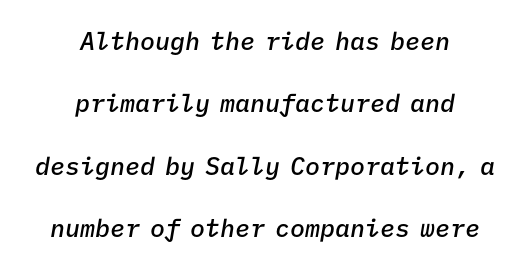
The image shows 25 px text type, italic (leaning right); set centered, loose line spacing (2.5x), normal letter spacing, not underlined.
